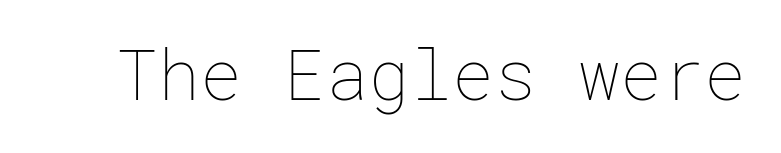
The passage shown is not bold in any degree. Each word holds together tightly as a unit, with standard inter-letter gaps. Glance below the letters and you will spot only blank space. Style check: upright.
